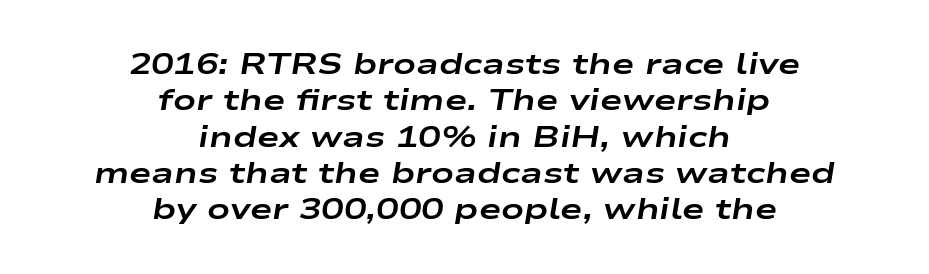
The lettering tilts uniformly, giving the passage an italic look. The letters advance in unequal steps, a hallmark of proportional type. Strong, thick strokes mark this as bold type. Glyph-to-glyph distance matches everyday printed text. Reading down the block, each line starts at a different indent, mirrored at its end. The words here are not underlined.
